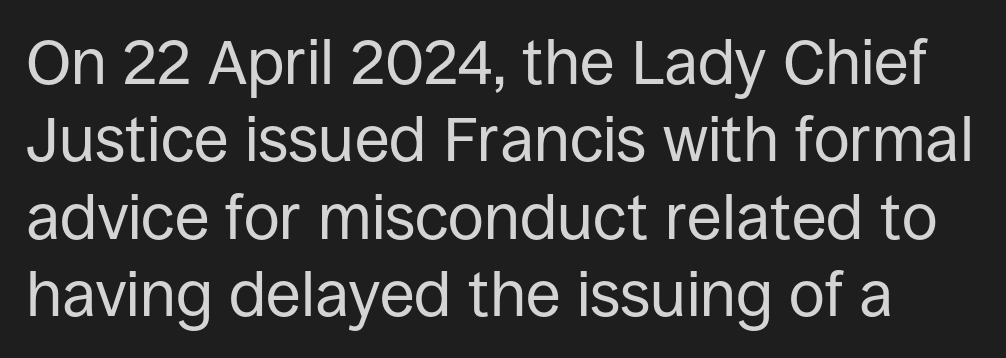
Vertical strokes here are truly vertical. Character widths vary here, with narrow letters taking less room than wide ones. Nothing heavy about these letters — not bold at all. Any mark beneath the type? The region is blank. The letters carry no serifs — their stems end cleanly without finishing strokes.
